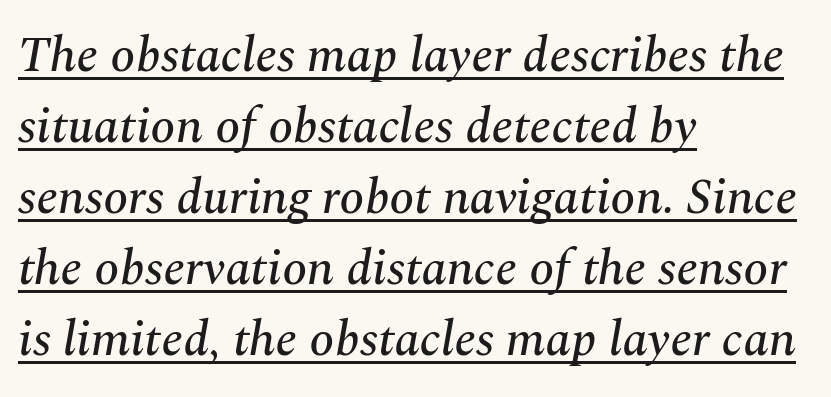
I'd call this a serif setting — the letters wear small feet. Beneath each row of characters lies a ruled line. Think of a printed novel: that variable character pitch is what you see here. Slant detected: the letters are inclined. Line beginnings align vertically; line endings do not. The horizontal fit of the characters is conventional and even.
